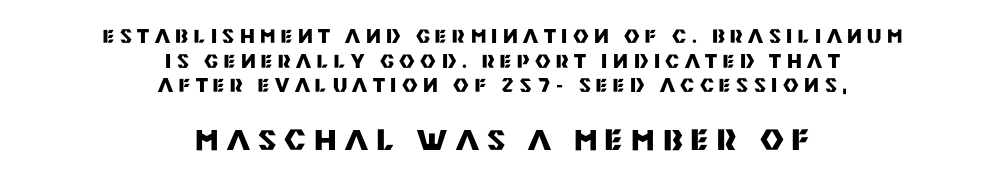
Q: Is the text bold? A: Yes.
Q: Is the text italic (slanted)? A: No, it is upright.
Q: Is the typeface a serif or a sans-serif typeface? A: Sans-serif.
Q: Is the text underlined? A: No.
Q: How is the paragraph aligned? A: Centered.
Q: Is the spacing between letters normal or unusually wide? A: Unusually wide.
Q: Is the spacing between lines tight, normal or loose? A: Normal.
Q: Which block of text is set in a larger size, the first (top) or the second (bottom)? A: The second (bottom) one.
Q: Width (condensed, normal, or wide)? A: Normal.
Q: Stroke contrast? A: Medium.
Q: x-height? A: Large.
Q: Monospaced? A: No.
